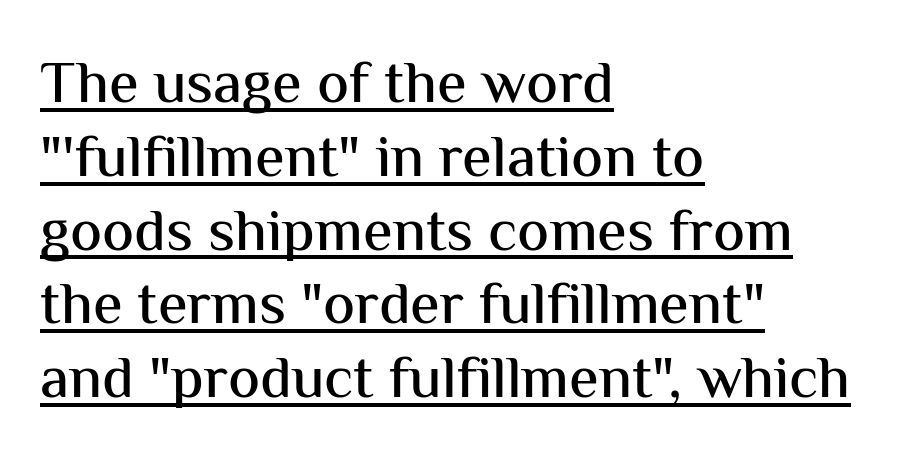
Posture: straight, roman, zero tilt. The lines are quadded left. Beneath each row of characters lies a ruled line. In terms of letterspacing, this is plain default setting. These lines are rendered in a variable-pitch font.
